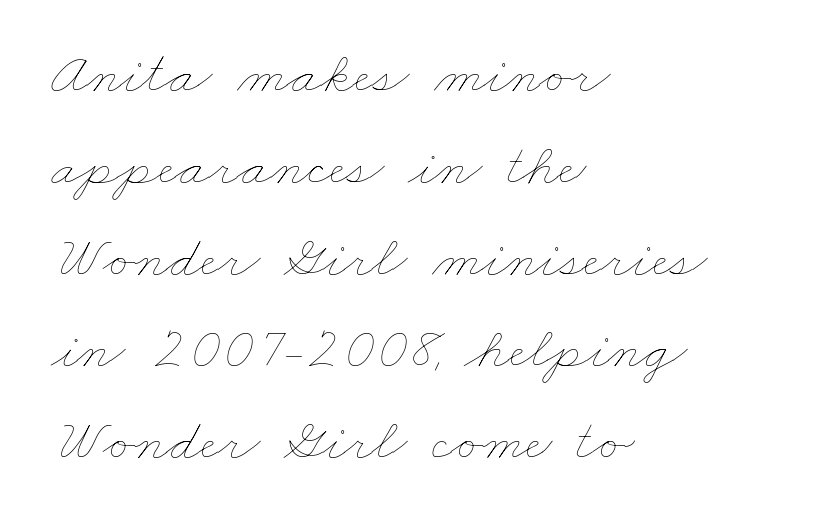
{"bold": "no", "weight": "thin", "width": "wide", "stroke_contrast": "low", "x_height": "small", "monospaced": "no", "underline": "no", "align": "left", "line_spacing": "normal", "line_spacing_ratio": 1.53, "letter_spacing": "normal", "letter_spacing_em": 0.0, "glyph_px": 60}
